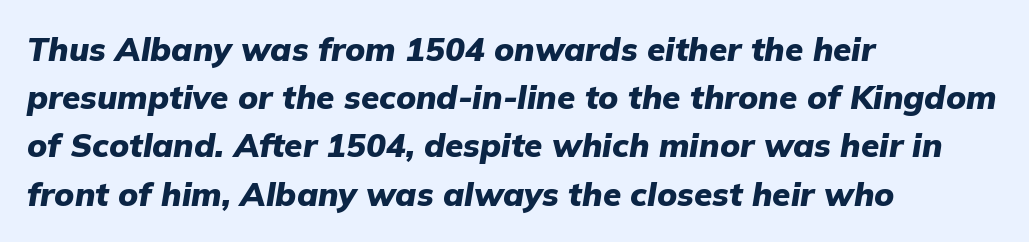
Normally led — the rows are evenly, conventionally spaced. Students, note that the glyphs here touch the page at normal intervals. Notice how the stems are inclined rather than vertical — that's the hallmark of italics. Reading down the block, your eye returns to a fixed left position each line.
